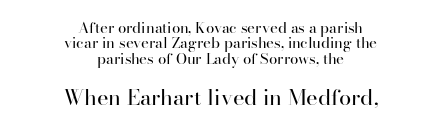
Q: Is the text bold? A: No.
Q: Is the text italic (slanted)? A: No, it is upright.
Q: Is the text underlined? A: No.
Q: How is the paragraph aligned? A: Centered.
Q: Is the spacing between letters normal or unusually wide? A: Normal.
Q: Is the spacing between lines tight, normal or loose? A: Tight.
Q: Which block of text is set in a larger size, the first (top) or the second (bottom)? A: The second (bottom) one.
